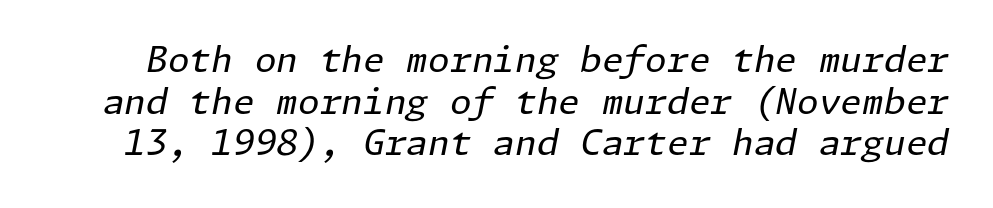
Any mark beneath the type? The region is blank. You can tell it's italic because the verticals aren't actually vertical. The font sits on the lighter half of the weight spectrum, regular included. Look at the tracking — it's just the regular setting, nothing added.
